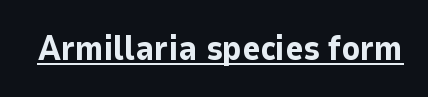
The image shows 34 px bold sans-serif type, upright; set normal letter spacing, underlined; low stroke contrast and a medium x-height.
